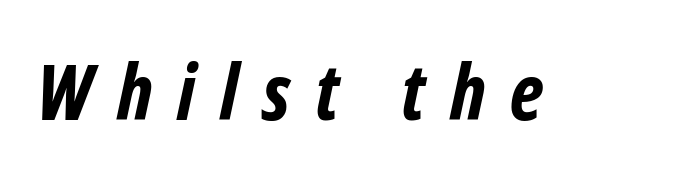
Grotesque or geometric, the face here clearly has no serifs. There is plenty of visible air inserted between adjacent glyphs. The letters advance in unequal steps, a hallmark of proportional type. Strokes here are thick enough to call this a true bold.
